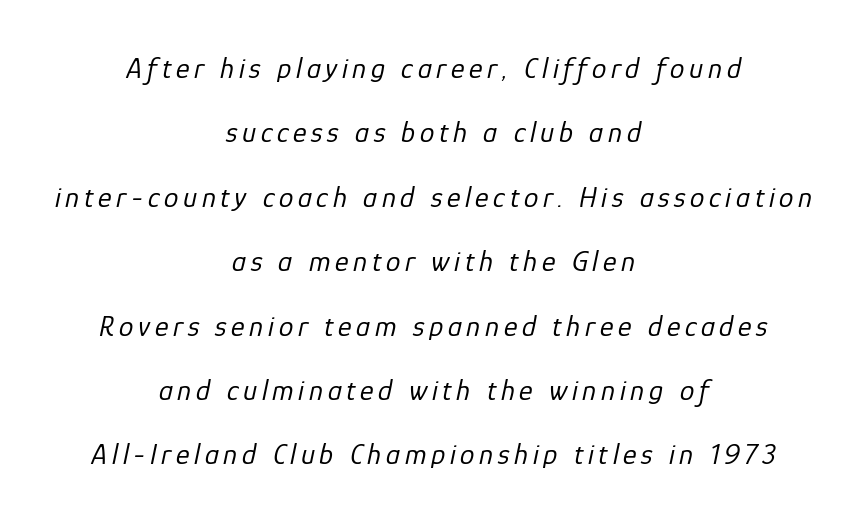
Decoration check: the copy has no underline. A quiet, ordinary-to-light weight characterises the typeface. Posture: slanted. Vertically, the passage feels expansive, rows floating well apart. You could not count columns in this text — the font is proportionally spaced. The paragraph shown floats in the horizontal middle.
